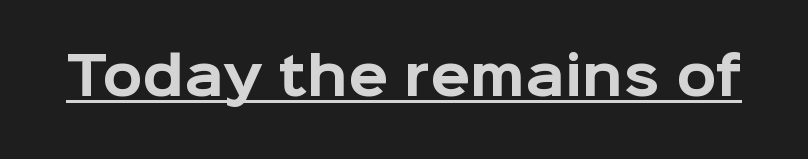
The image shows 52 px bold sans-serif type, upright; set normal letter spacing, underlined; low stroke contrast and a medium x-height.
